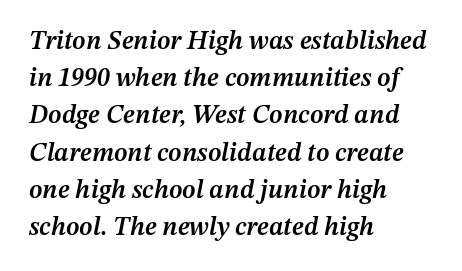
The compositor pushed each line to the left boundary. Interline gaps are of average width in this sample. The passage shown leans; its letterforms are oblique. The baseline area is clear. In terms of weight, the rendering is demibold, just under bold. This sample uses plain, unmodified letter spacing.
